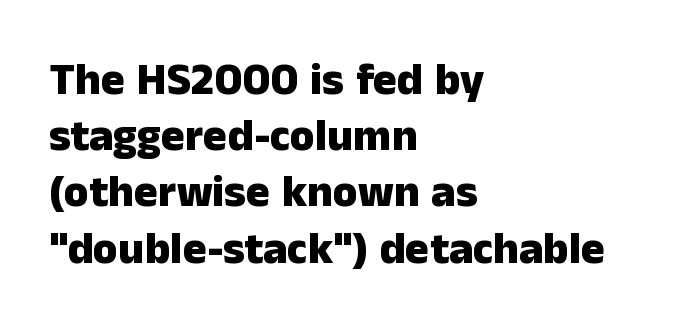
{"serif": "no", "italic": "no", "bold": "yes", "weight": "heavy", "width": "normal", "stroke_contrast": "low", "x_height": "medium", "monospaced": "no", "underline": "no", "align": "left", "line_spacing": "normal", "line_spacing_ratio": 1.25, "letter_spacing": "normal", "letter_spacing_em": 0.0, "glyph_px": 45}
